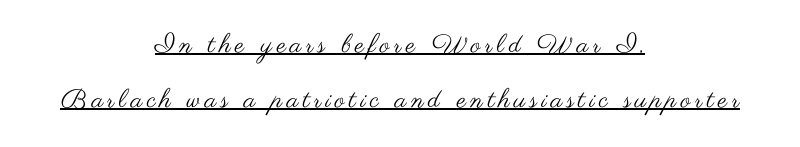
The image shows 26 px text type; set centered, loose line spacing (2.1x), underlined.
